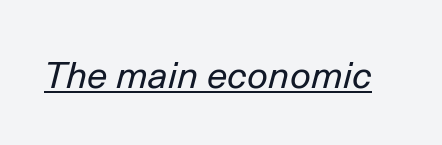
Q: Is the text bold? A: No.
Q: Is the text italic (slanted)? A: Yes, it leans right by about 14 degrees.
Q: Is the text underlined? A: Yes.
Q: Is the spacing between letters normal or unusually wide? A: Normal.
Q: Width (condensed, normal, or wide)? A: Normal.
Q: Stroke contrast? A: Low.
Q: x-height? A: Medium.
Q: Monospaced? A: No.
